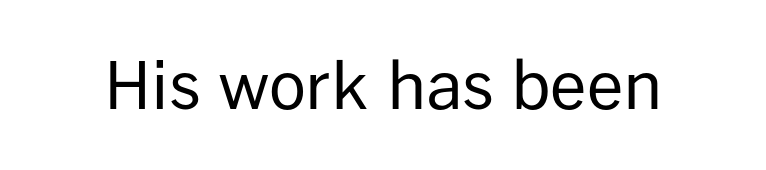
{"serif": "no", "italic": "no", "bold": "no", "weight": "regular", "width": "normal", "stroke_contrast": "low", "x_height": "medium", "monospaced": "no", "underline": "no", "letter_spacing": "normal", "letter_spacing_em": 0.0, "glyph_px": 65}
